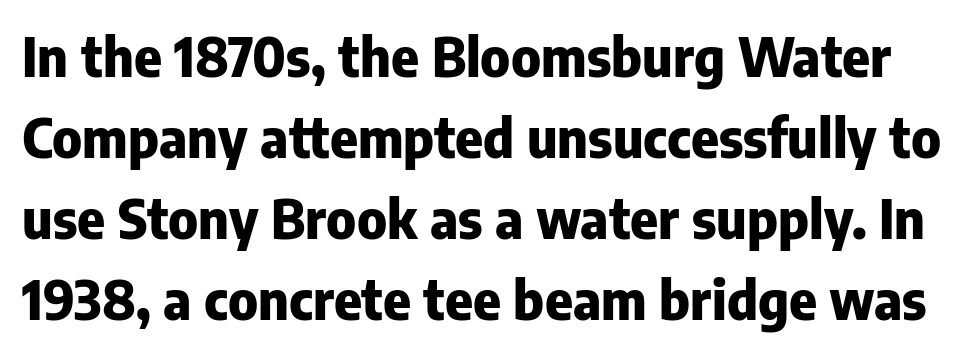
The glyphs in this specimen are sans serif. Looks like regular typesetting: each glyph gets only the width it needs. Emphasis by weight is at full strength: bold. Vertical strokes here are truly vertical. Underline: absent.
